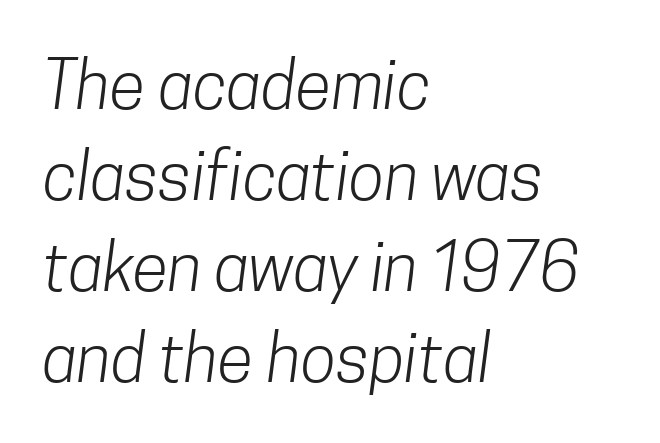
Q: Is the text bold? A: No.
Q: Is the typeface a serif or a sans-serif typeface? A: Sans-serif.
Q: Is the text underlined? A: No.
Q: How is the paragraph aligned? A: Left-aligned.
Q: Is the spacing between letters normal or unusually wide? A: Normal.
Q: Is the spacing between lines tight, normal or loose? A: Normal.
Q: Width (condensed, normal, or wide)? A: Condensed.
Q: Stroke contrast? A: Low.
Q: x-height? A: Medium.
Q: Monospaced? A: No.
